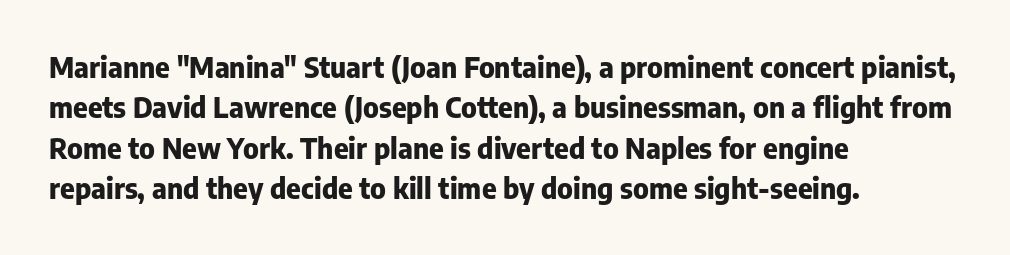
The image shows 28 px heavy sans-serif type, upright; set left-aligned, normal line spacing (1.44x), normal letter spacing, not underlined; low stroke contrast and a medium x-height.
